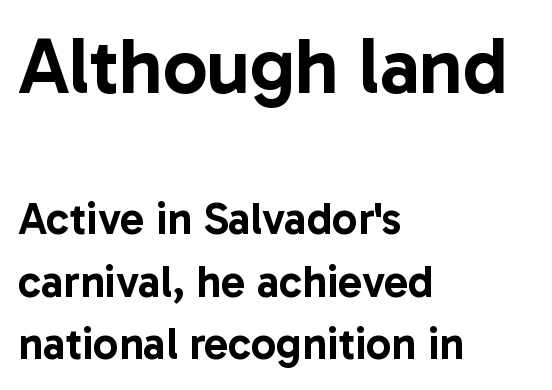
The image shows 79 px sans-serif type, upright; set left-aligned, normal line spacing (1.39x), normal letter spacing, not underlined; the first (top) block is 1.76x larger; low stroke contrast and a medium x-height.
